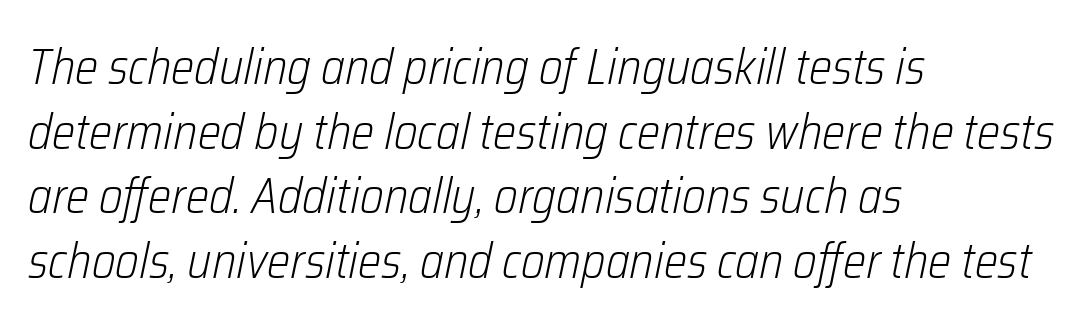
The image shows 49 px light, condensed type, italic (leaning right); set left-aligned, normal line spacing (1.32x), normal letter spacing, not underlined; low stroke contrast and a medium x-height.
